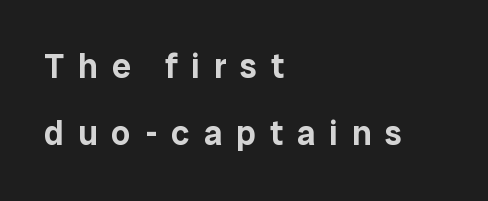
The text block is weighted toward the left margin, trailing off unevenly rightward. Is there much room between lines? Yes — plenty of vertical air separates them. The type is letterspaced generously, with wide tracking. Each row of text sits above clean, open space.
